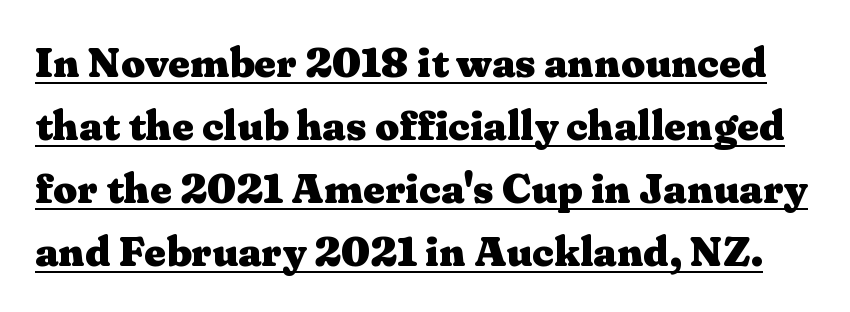
The line texture is even and compact thanks to regular tracking. Leading: standard. Spacing verdict: proportional, widths tailored to each character. Each letter's strokes conclude with small projecting serifs. It's the straight-up-and-down kind of type. Glance below the letters and you will spot a drawn line.
